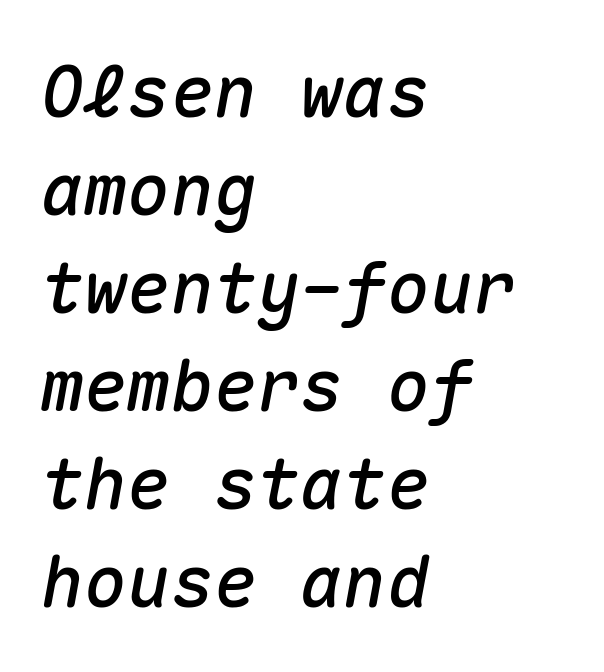
Q: Is the text italic (slanted)? A: Yes, it leans right by about 10 degrees.
Q: Is the text underlined? A: No.
Q: How is the paragraph aligned? A: Left-aligned.
Q: Is the spacing between letters normal or unusually wide? A: Normal.
Q: Is the spacing between lines tight, normal or loose? A: Normal.
Q: Width (condensed, normal, or wide)? A: Normal.
Q: Stroke contrast? A: Medium.
Q: x-height? A: Medium.
Q: Monospaced? A: Yes.
